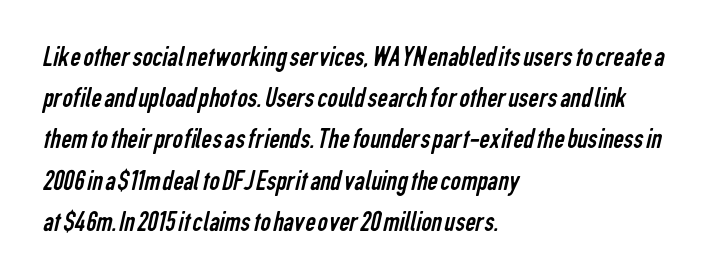
{"serif": "no", "bold": "no", "weight": "regular", "width": "condensed", "stroke_contrast": "low", "x_height": "medium", "monospaced": "no", "underline": "no", "align": "left", "line_spacing": "normal", "line_spacing_ratio": 1.42, "letter_spacing": "normal", "letter_spacing_em": 0.0, "glyph_px": 29}
